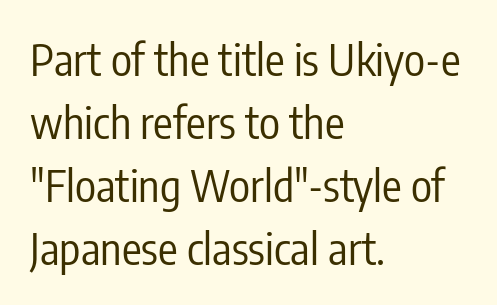
Tracking here is standard; glyphs follow each other at the usual distance. These lines are composed in type without serifs. Designer's note — italics off, roman on. Horizontal alignment here is leftward, the default for most running prose. Notice how descenders clear the ascenders below comfortably — that's standard leading.
